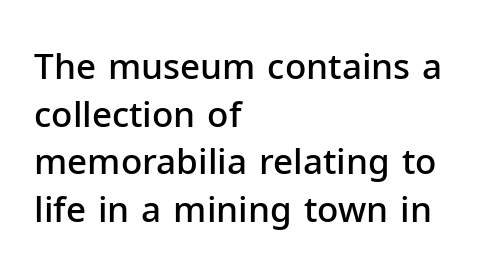
Q: Is the text bold? A: Semi-bold.
Q: Is the text italic (slanted)? A: No, it is upright.
Q: Is the typeface a serif or a sans-serif typeface? A: Sans-serif.
Q: Is the text underlined? A: No.
Q: How is the paragraph aligned? A: Left-aligned.
Q: Is the spacing between letters normal or unusually wide? A: Normal.
Q: Is the spacing between lines tight, normal or loose? A: Normal.
Q: Width (condensed, normal, or wide)? A: Normal.
Q: Stroke contrast? A: Low.
Q: x-height? A: Medium.
Q: Monospaced? A: No.
